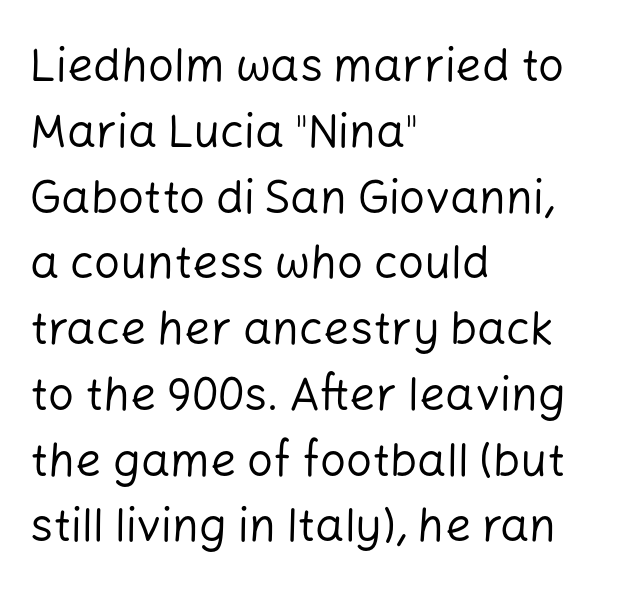
The image shows 46 px regular-weight sans-serif type, upright; set left-aligned, normal line spacing (1.43x), normal letter spacing, not underlined; low stroke contrast and a medium x-height.
